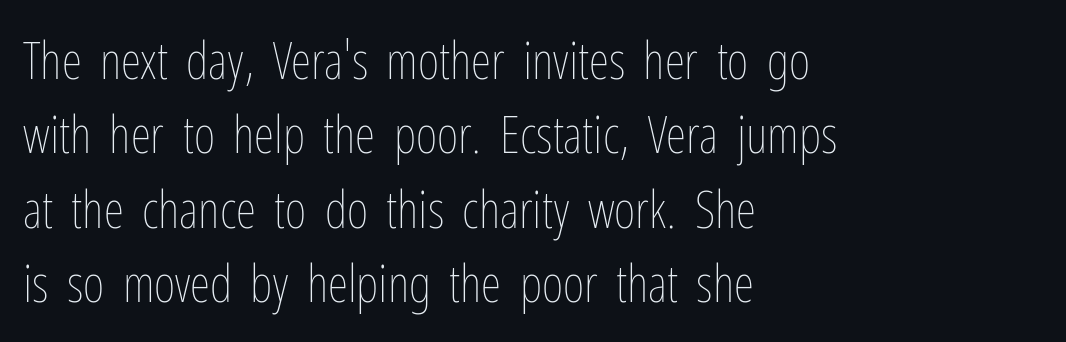
The font is comparable to plain body text, perhaps lighter. A typesetter would call this proportional, since set widths differ per character. The ragged edge is on the right, which tells us the setting is flush left. Is there any slant? The stems are plumb. The rendering uses a moderate line-height, typical for paragraphs.
